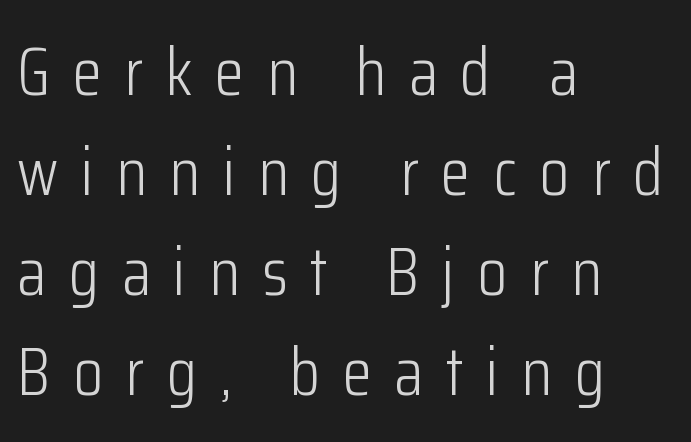
The image shows 68 px light, condensed sans-serif type, upright; set left-aligned, normal line spacing (1.47x), unusually wide letter spacing (+0.33 em), not underlined; low stroke contrast and a medium x-height.
